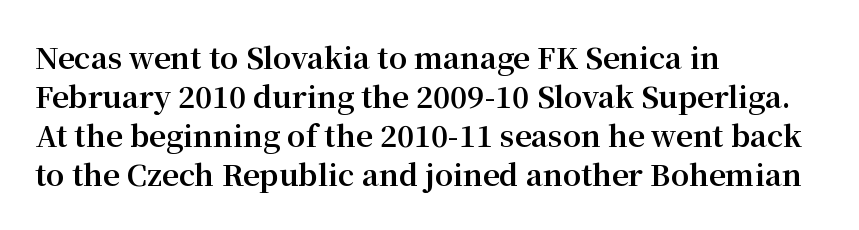
Q: Is the text bold? A: Yes.
Q: Is the text italic (slanted)? A: No, it is upright.
Q: Is the typeface a serif or a sans-serif typeface? A: Serif.
Q: Is the text underlined? A: No.
Q: How is the paragraph aligned? A: Left-aligned.
Q: Is the spacing between letters normal or unusually wide? A: Normal.
Q: Is the spacing between lines tight, normal or loose? A: Normal.
Q: Width (condensed, normal, or wide)? A: Normal.
Q: Stroke contrast? A: Medium.
Q: x-height? A: Medium.
Q: Monospaced? A: No.
